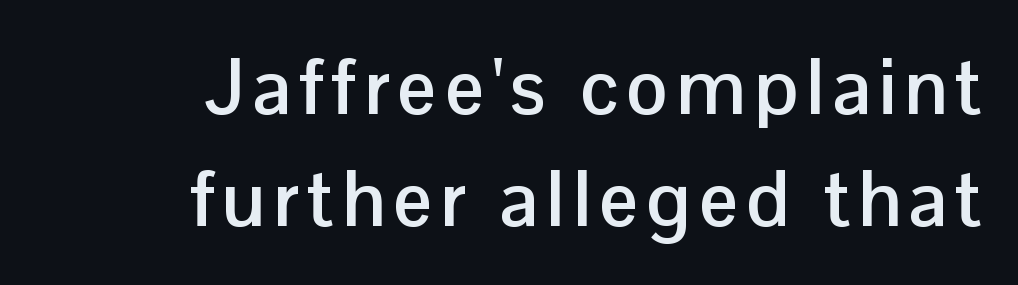
{"serif": "no", "italic": "no", "bold": "yes", "weight": "semibold", "width": "normal", "stroke_contrast": "low", "x_height": "medium", "monospaced": "no", "underline": "no", "align": "right", "line_spacing": "normal", "line_spacing_ratio": 1.43, "glyph_px": 78}
